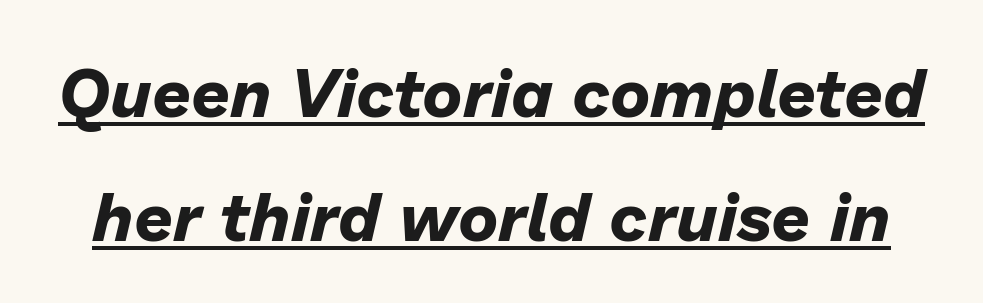
The image shows 68 px bold type, italic (leaning right); set line spacing 1.82x, normal letter spacing, underlined; low stroke contrast and a medium x-height.
